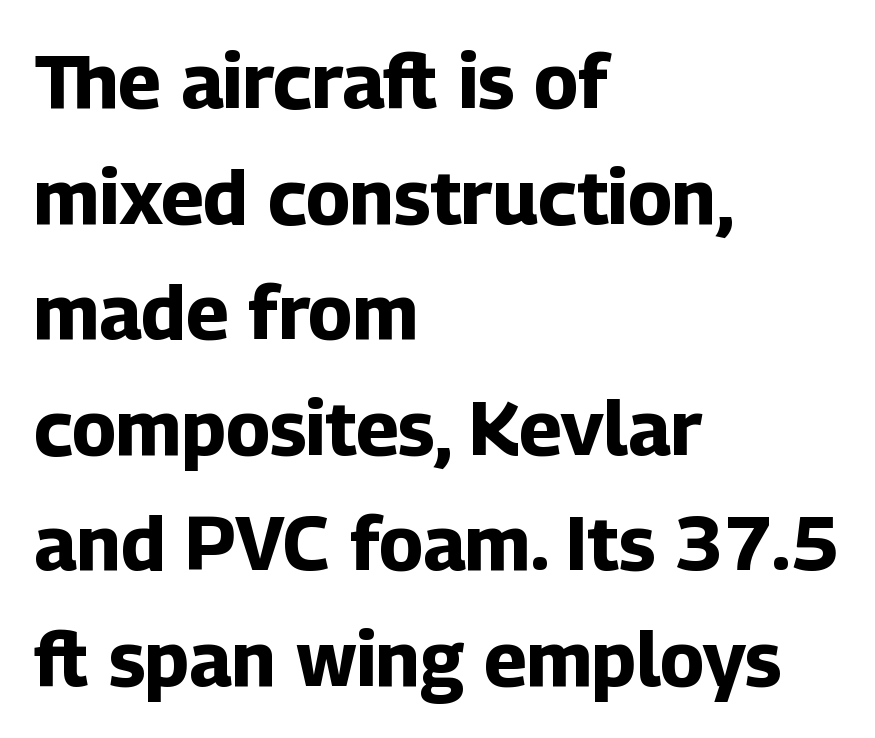
No word sits above an underline. The tracking reads as untouched default to a designer's eye. Left-aligned paragraph, ragged on the right. A typesetter would call this proportional, since set widths differ per character. Weight check: bold — yes, fully.
